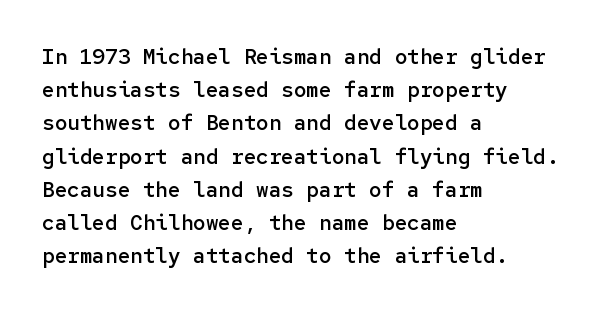
Q: Is the text bold? A: Semi-bold.
Q: Is the text italic (slanted)? A: No, it is upright.
Q: Is the text underlined? A: No.
Q: How is the paragraph aligned? A: Left-aligned.
Q: Is the spacing between letters normal or unusually wide? A: Normal.
Q: Is the spacing between lines tight, normal or loose? A: Normal.
